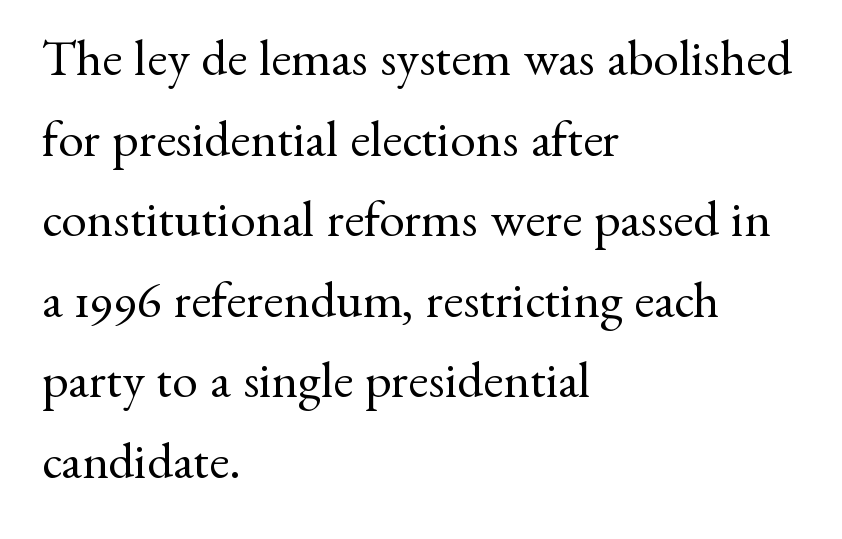
Honestly, the letter spacing is just normal — you wouldn't notice it. The lines in this sample share a left origin and differ only in where they stop. Regular leading. The glyphs in this specimen are seriffed.
